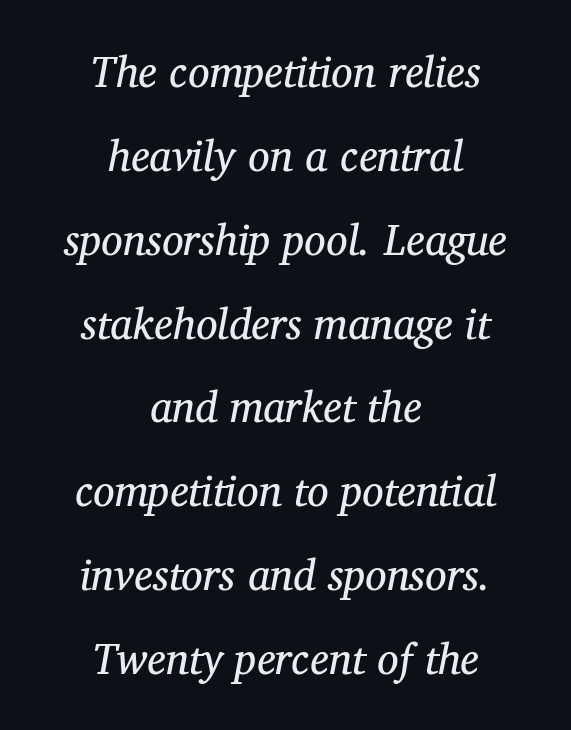
Q: Is the text bold? A: No.
Q: Is the text italic (slanted)? A: Yes, it leans right by about 12 degrees.
Q: Is the typeface a serif or a sans-serif typeface? A: Serif.
Q: Is the text underlined? A: No.
Q: How is the paragraph aligned? A: Centered.
Q: Is the spacing between letters normal or unusually wide? A: Normal.
Q: Is the spacing between lines tight, normal or loose? A: Loose.
Q: Width (condensed, normal, or wide)? A: Normal.
Q: Stroke contrast? A: Medium.
Q: x-height? A: Medium.
Q: Monospaced? A: No.
